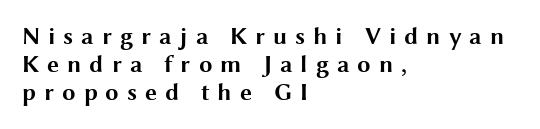
Q: Is the text bold? A: Yes.
Q: Is the text italic (slanted)? A: No, it is upright.
Q: Is the text underlined? A: No.
Q: How is the paragraph aligned? A: Left-aligned.
Q: Is the spacing between letters normal or unusually wide? A: Unusually wide.
